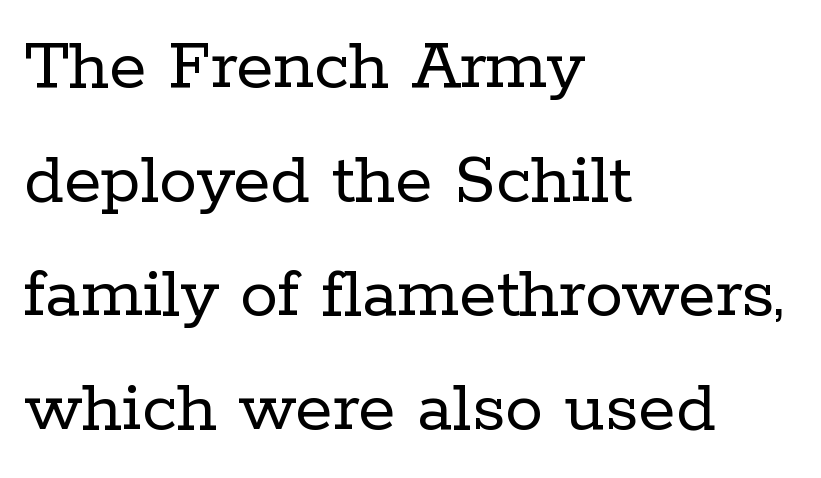
{"serif": "yes", "italic": "no", "bold": "no", "weight": "regular", "width": "normal", "stroke_contrast": "low", "x_height": "medium", "monospaced": "no", "underline": "no", "align": "left", "line_spacing": "normal", "line_spacing_ratio": 1.5, "letter_spacing": "normal", "letter_spacing_em": 0.0, "glyph_px": 76}
